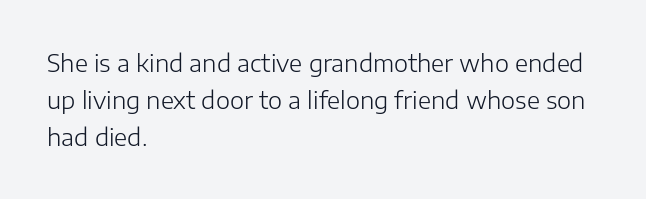
The image shows 24 px text type, upright; set left-aligned, normal line spacing (1.54x), normal letter spacing, not underlined.
